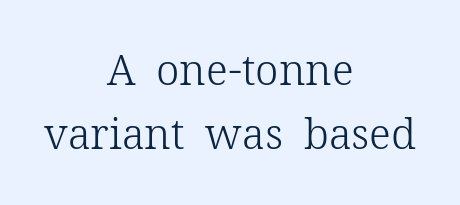
A typesetter would call this leading conventional body-copy spacing. This rendering leaves character spacing at its baseline value. The characters are drawn with everyday or finer stroke widths. The letters advance in unequal steps, a hallmark of proportional type. Underlining? Definitely not there.
